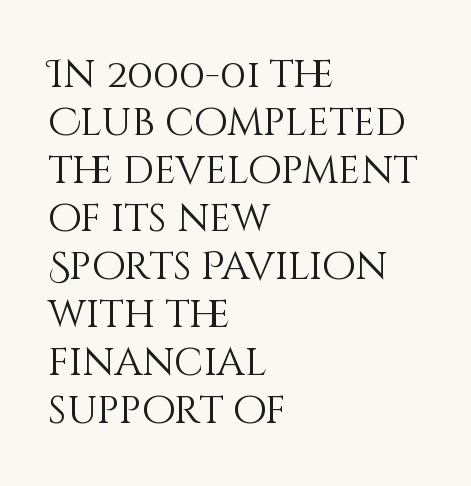
The image shows 39 px light type, upright; set left-aligned, line spacing 1.23x, normal letter spacing, not underlined; medium stroke contrast and a large x-height.
